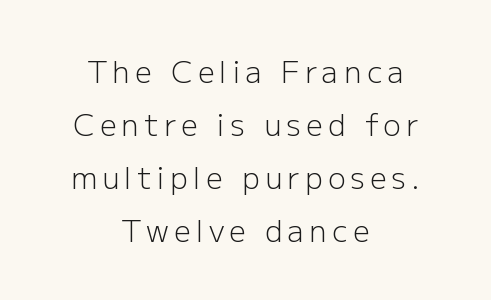
The image shows 30 px light sans-serif type, upright; set centered, line spacing 1.77x, not underlined; low stroke contrast and a medium x-height.
